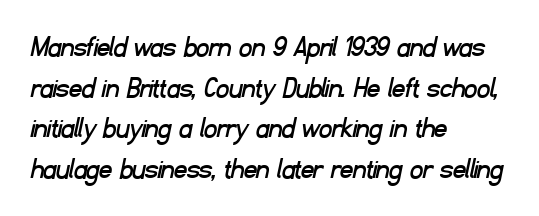
{"serif": "no", "width": "normal", "stroke_contrast": "low", "x_height": "small", "monospaced": "no", "underline": "no", "align": "left", "line_spacing": "normal", "line_spacing_ratio": 1.31, "letter_spacing": "normal", "letter_spacing_em": 0.0, "glyph_px": 31}
